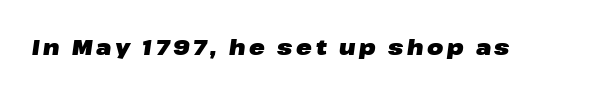
Check the space under the baseline: it is left empty. I'd describe the lettering as bold — thick and assertive. In terms of posture, this sample is oblique.
